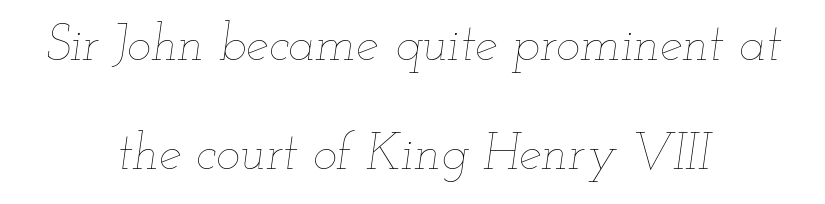
Every row of glyphs is offset so its center matches the block's center. The rendering uses natural spacing where letterforms have individual widths. Clear beneath every line of the passage. Airy leading.
